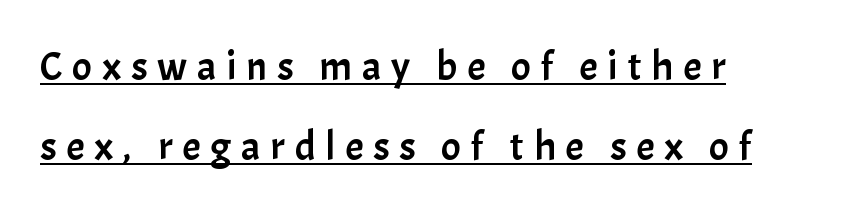
{"serif": "no", "italic": "no", "width": "normal", "stroke_contrast": "low", "x_height": "medium", "monospaced": "no", "underline": "yes", "align": "left", "line_spacing": "loose", "line_spacing_ratio": 1.95, "letter_spacing": "wide", "letter_spacing_em": 0.24, "glyph_px": 41}
